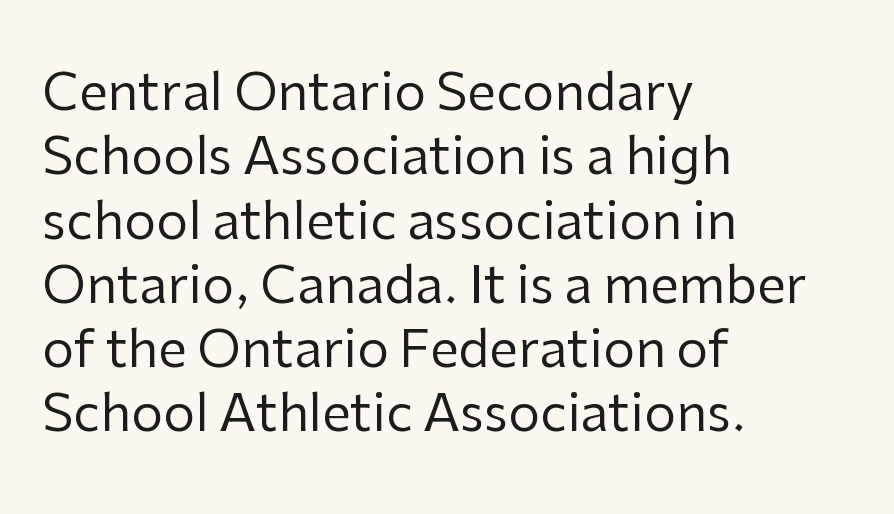
Q: Is the text bold? A: No.
Q: Is the text italic (slanted)? A: No, it is upright.
Q: Is the typeface a serif or a sans-serif typeface? A: Sans-serif.
Q: Is the text underlined? A: No.
Q: How is the paragraph aligned? A: Left-aligned.
Q: Is the spacing between letters normal or unusually wide? A: Normal.
Q: Is the spacing between lines tight, normal or loose? A: Normal.
Q: Width (condensed, normal, or wide)? A: Normal.
Q: Stroke contrast? A: Low.
Q: x-height? A: Medium.
Q: Monospaced? A: No.
